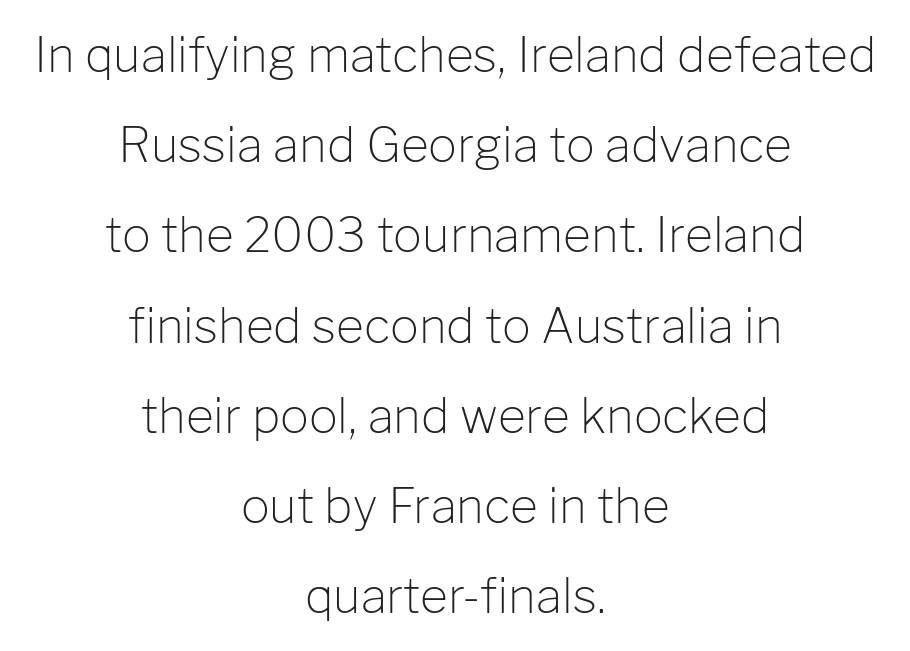
These lines stack symmetrically, like a column narrowing and widening about its center. Compared with a typical body face, this is equally light or lighter still. The text was rendered using a sans face with plain stroke endings. Every character sits straight up, as roman type does.
